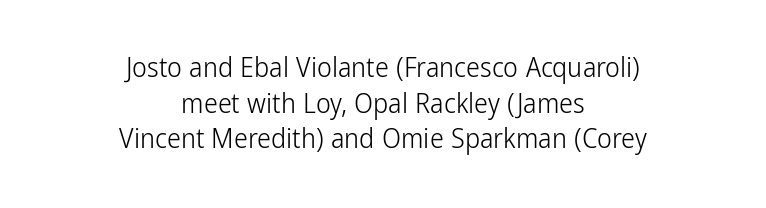
The rendering uses a moderate line-height, typical for paragraphs. Caption: standard tracking, unaltered. No italicization has been applied; the sample stays upright. Character widths vary here, with narrow letters taking less room than wide ones. Letterform terminals end flat and unadorned throughout the passage. The font is comparable to plain body text, perhaps lighter.
